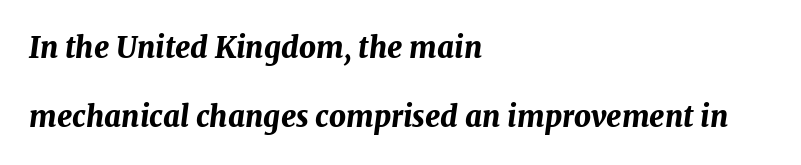
Q: Is the text bold? A: Yes.
Q: Is the text italic (slanted)? A: Yes, it leans right by about 7 degrees.
Q: Is the text underlined? A: No.
Q: How is the paragraph aligned? A: Left-aligned.
Q: Is the spacing between letters normal or unusually wide? A: Normal.
Q: Is the spacing between lines tight, normal or loose? A: Loose.
Q: Width (condensed, normal, or wide)? A: Normal.
Q: Stroke contrast? A: Medium.
Q: x-height? A: Medium.
Q: Monospaced? A: No.
